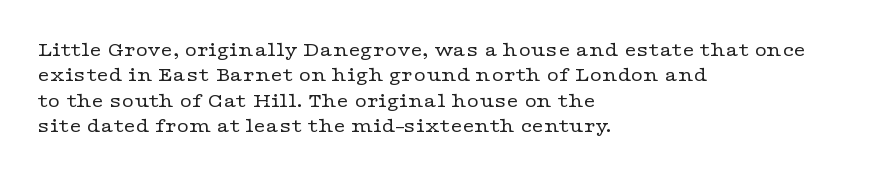
A bare baseline throughout the passage. Line beginnings align vertically; line endings do not. This sample uses plain, unmodified letter spacing. Posture: straight, roman, zero tilt. Is this a heavy cut? Hardly; it is regular or lighter.
